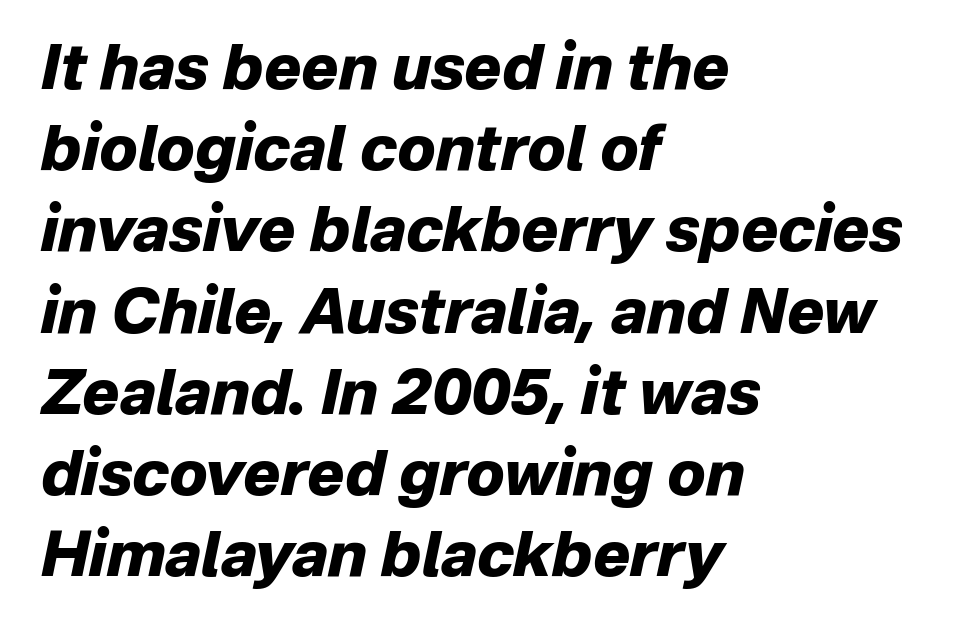
Q: Is the text bold? A: Yes.
Q: Is the text italic (slanted)? A: Yes, it leans right by about 12 degrees.
Q: Is the text underlined? A: No.
Q: How is the paragraph aligned? A: Left-aligned.
Q: Is the spacing between letters normal or unusually wide? A: Normal.
Q: Is the spacing between lines tight, normal or loose? A: Normal.
Q: Width (condensed, normal, or wide)? A: Normal.
Q: Stroke contrast? A: Low.
Q: x-height? A: Medium.
Q: Monospaced? A: No.
